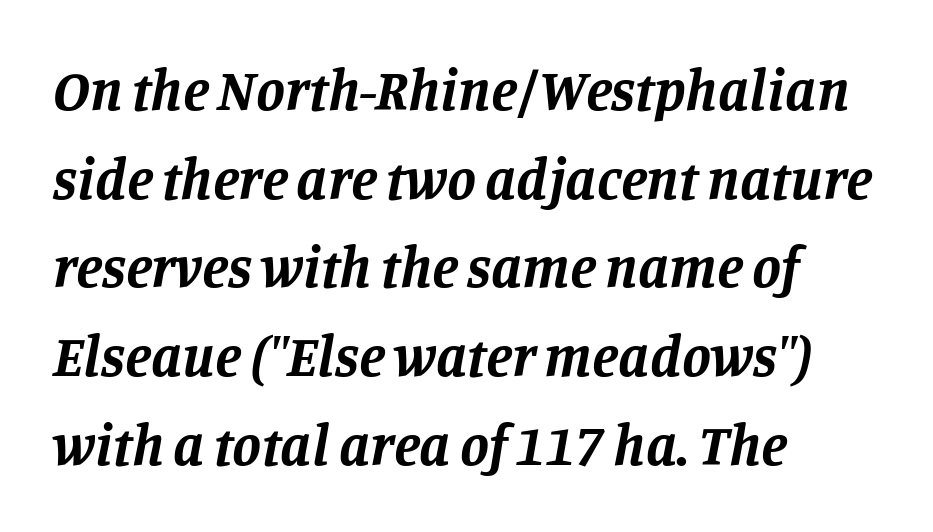
The image shows 58 px bold serif type, italic (leaning right); set left-aligned, normal line spacing (1.53x), normal letter spacing, not underlined; low stroke contrast and a large x-height.
